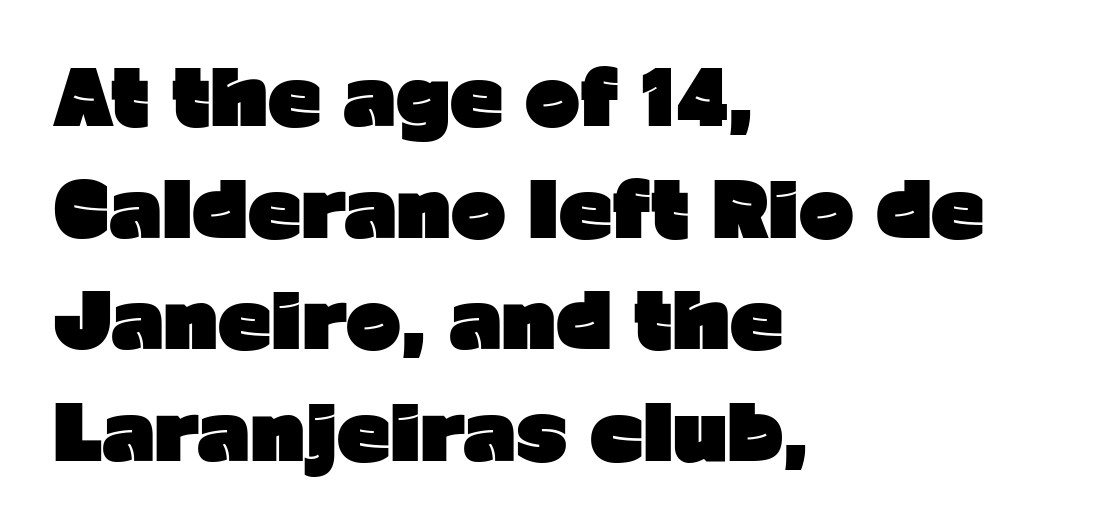
The image shows 74 px heavy sans-serif type, upright; set left-aligned, normal line spacing (1.51x), normal letter spacing, not underlined; low stroke contrast and a medium x-height.
